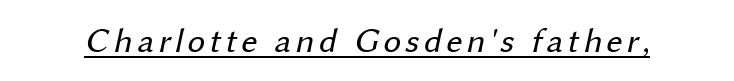
Q: Is the text bold? A: No.
Q: Is the typeface a serif or a sans-serif typeface? A: Sans-serif.
Q: Is the text underlined? A: Yes.
Q: Width (condensed, normal, or wide)? A: Normal.
Q: Stroke contrast? A: Medium.
Q: x-height? A: Medium.
Q: Monospaced? A: No.
